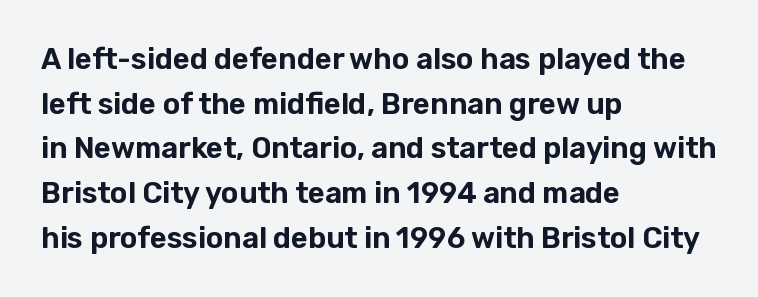
Nope, no serifs anywhere on these letters. You can tell it's not italic because the verticals are truly vertical. What's the leading like? Ordinary, nothing unusual. All the whitespace from short lines collects on the right. Tracking value appears to be zero — textbook default spacing.
